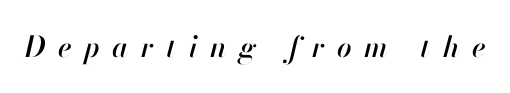
Slanted lettering throughout. Has an underline been added? It has not. Short note: letters widely spaced. You could not count columns in this text — the font is proportionally spaced.
